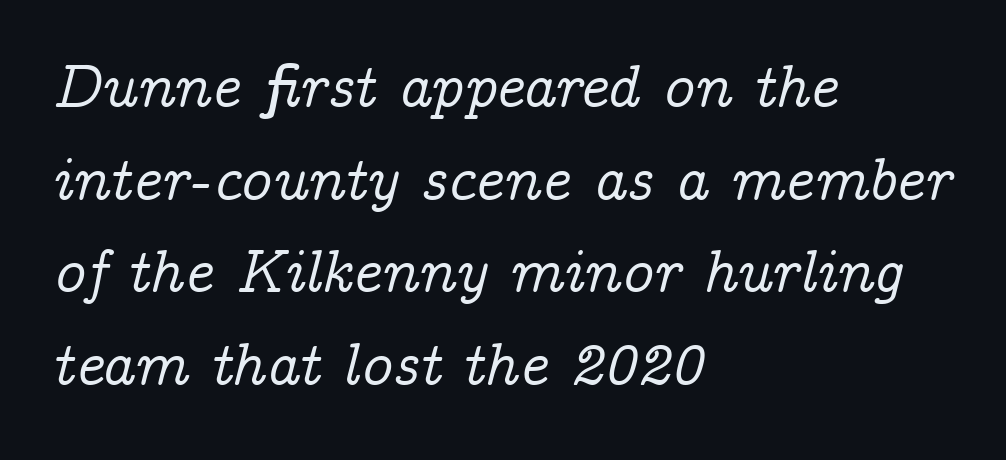
{"serif": "yes", "italic": "yes", "lean": "right", "slant_degrees": 14, "width": "normal", "stroke_contrast": "low", "x_height": "medium", "monospaced": "no", "underline": "no", "align": "left", "line_spacing": "normal", "line_spacing_ratio": 1.52, "letter_spacing": "normal", "letter_spacing_em": 0.0, "glyph_px": 61}
